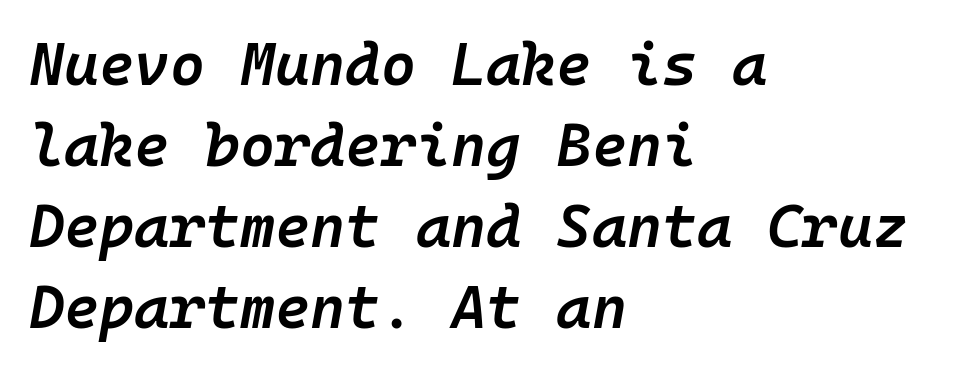
The image shows 60 px semibold type, italic (leaning right), monospaced; set left-aligned, normal line spacing (1.35x), normal letter spacing, not underlined; low stroke contrast and a medium x-height.
